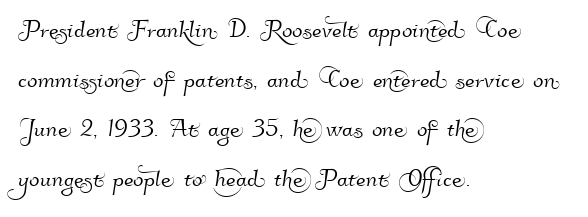
The image shows 31 px sans-serif type; set left-aligned, normal line spacing (1.6x), normal letter spacing, not underlined; high stroke contrast and a small x-height.
